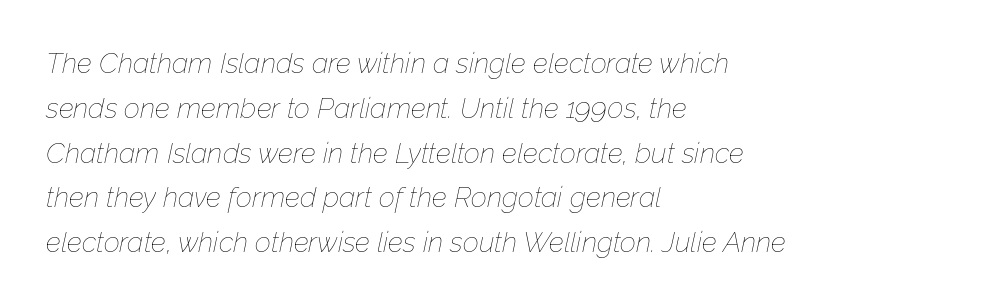
The image shows 28 px thin type, italic (leaning right); set left-aligned, normal line spacing (1.6x), normal letter spacing, not underlined; low stroke contrast and a medium x-height.
